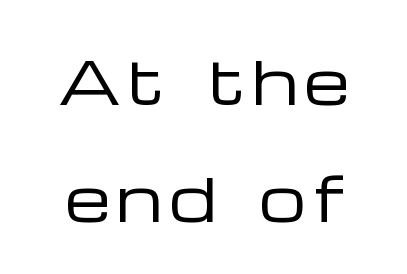
{"serif": "no", "italic": "no", "bold": "no", "weight": "regular", "width": "wide", "stroke_contrast": "low", "x_height": "medium", "monospaced": "no", "underline": "no", "line_spacing": "loose", "line_spacing_ratio": 1.98, "glyph_px": 59}
